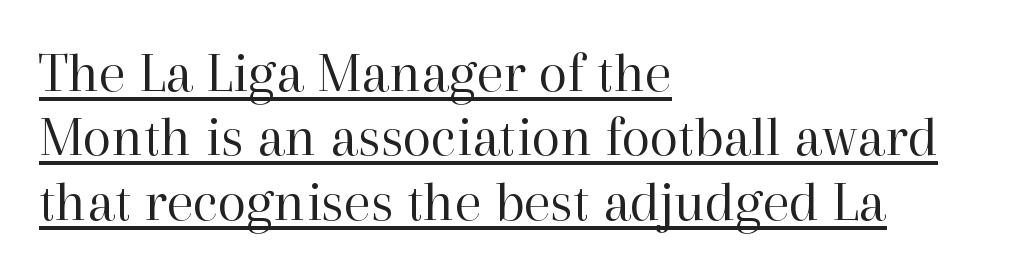
The image shows 59 px regular-weight serif type, upright; set left-aligned, tight line spacing (1.09x), normal letter spacing, underlined; high stroke contrast and a medium x-height.
